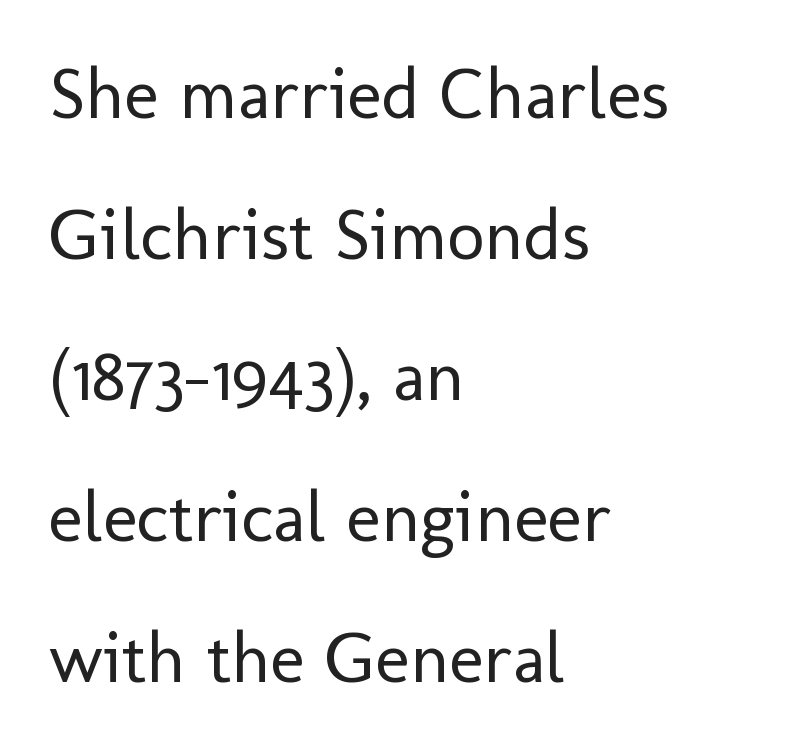
Q: Is the text bold? A: No.
Q: Is the text italic (slanted)? A: No, it is upright.
Q: Is the typeface a serif or a sans-serif typeface? A: Sans-serif.
Q: Is the text underlined? A: No.
Q: How is the paragraph aligned? A: Left-aligned.
Q: Is the spacing between letters normal or unusually wide? A: Normal.
Q: Is the spacing between lines tight, normal or loose? A: Loose.
Q: Width (condensed, normal, or wide)? A: Normal.
Q: Stroke contrast? A: Low.
Q: x-height? A: Medium.
Q: Monospaced? A: No.
